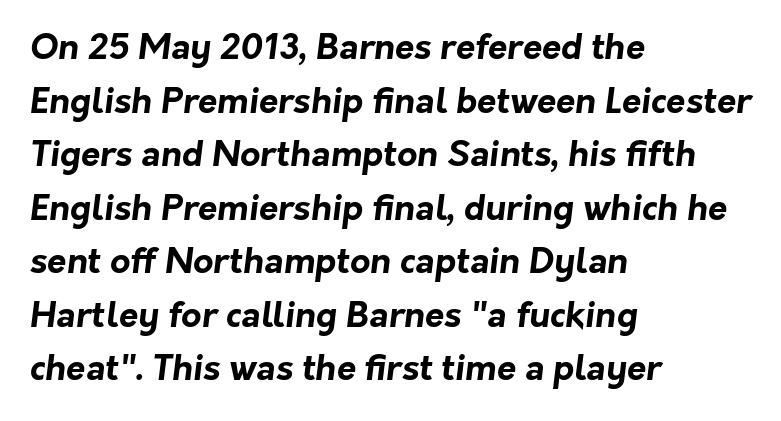
Q: Is the text bold? A: Yes.
Q: Is the typeface a serif or a sans-serif typeface? A: Sans-serif.
Q: Is the text underlined? A: No.
Q: How is the paragraph aligned? A: Left-aligned.
Q: Is the spacing between letters normal or unusually wide? A: Normal.
Q: Is the spacing between lines tight, normal or loose? A: Normal.
Q: Width (condensed, normal, or wide)? A: Normal.
Q: Stroke contrast? A: Low.
Q: x-height? A: Medium.
Q: Monospaced? A: No.
